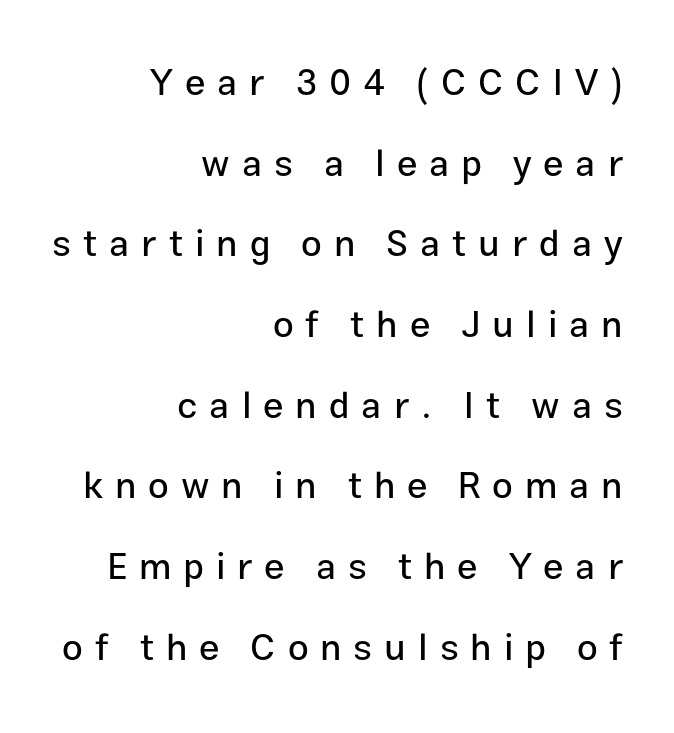
The image shows 37 px sans-serif type, upright; set right-aligned, loose line spacing (2.18x), unusually wide letter spacing (+0.32 em), not underlined; low stroke contrast and a medium x-height.
